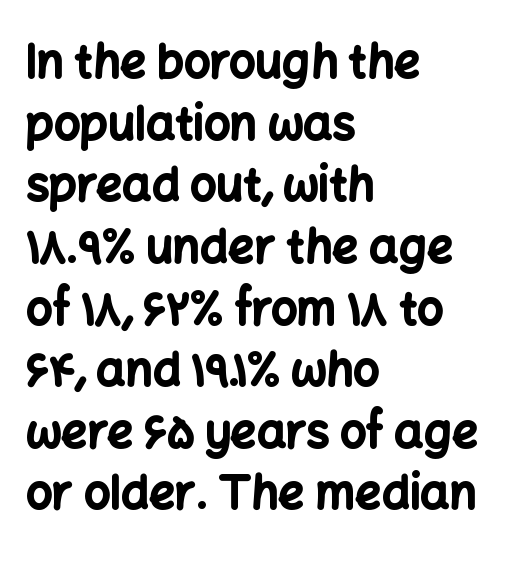
Q: Is the text bold? A: Yes.
Q: Is the text italic (slanted)? A: No, it is upright.
Q: Is the typeface a serif or a sans-serif typeface? A: Sans-serif.
Q: Is the text underlined? A: No.
Q: How is the paragraph aligned? A: Left-aligned.
Q: Is the spacing between letters normal or unusually wide? A: Normal.
Q: Is the spacing between lines tight, normal or loose? A: Normal.
Q: Width (condensed, normal, or wide)? A: Normal.
Q: Stroke contrast? A: Low.
Q: x-height? A: Medium.
Q: Monospaced? A: No.
